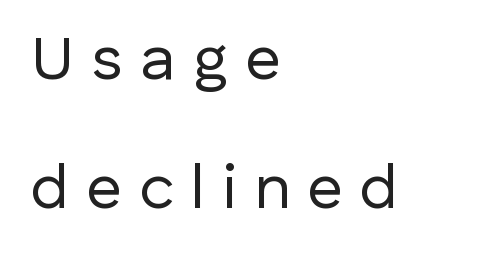
{"serif": "no", "italic": "no", "bold": "no", "weight": "regular", "width": "normal", "stroke_contrast": "low", "x_height": "medium", "monospaced": "no", "underline": "no", "align": "left", "line_spacing": "loose", "line_spacing_ratio": 2.05, "letter_spacing": "wide", "letter_spacing_em": 0.27, "glyph_px": 63}
